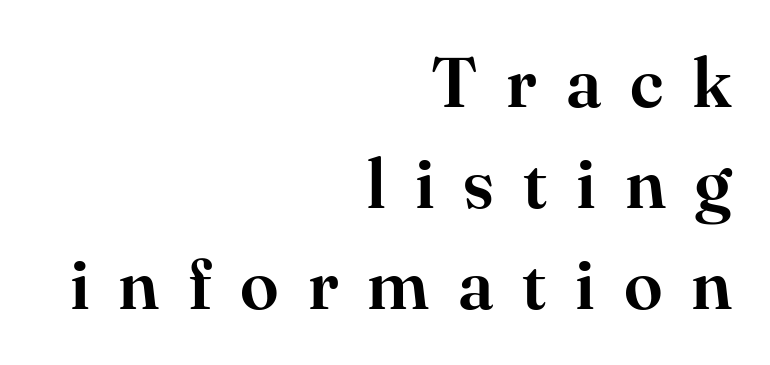
Q: Is the text italic (slanted)? A: No, it is upright.
Q: Is the typeface a serif or a sans-serif typeface? A: Serif.
Q: Is the text underlined? A: No.
Q: How is the paragraph aligned? A: Right-aligned.
Q: Is the spacing between letters normal or unusually wide? A: Unusually wide.
Q: Is the spacing between lines tight, normal or loose? A: Normal.
Q: Width (condensed, normal, or wide)? A: Normal.
Q: Stroke contrast? A: High.
Q: x-height? A: Small.
Q: Monospaced? A: No.
